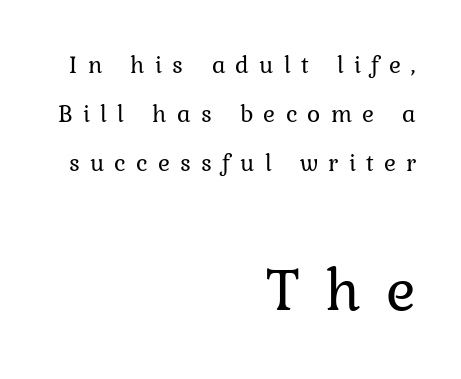
Q: Is the text bold? A: No.
Q: Is the text italic (slanted)? A: No, it is upright.
Q: Is the typeface a serif or a sans-serif typeface? A: Serif.
Q: Is the text underlined? A: No.
Q: How is the paragraph aligned? A: Right-aligned.
Q: Is the spacing between letters normal or unusually wide? A: Unusually wide.
Q: Is the spacing between lines tight, normal or loose? A: Loose.
Q: Which block of text is set in a larger size, the first (top) or the second (bottom)? A: The second (bottom) one.
Q: Width (condensed, normal, or wide)? A: Normal.
Q: Stroke contrast? A: Low.
Q: x-height? A: Medium.
Q: Monospaced? A: No.
